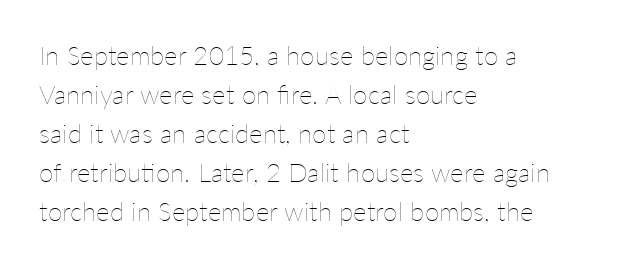
Each new line begins a customary step beneath the previous one. Students, note that the glyphs here touch the page at normal intervals. Letters rest on an invisible, unmarked baseline. Posture: upright roman.
